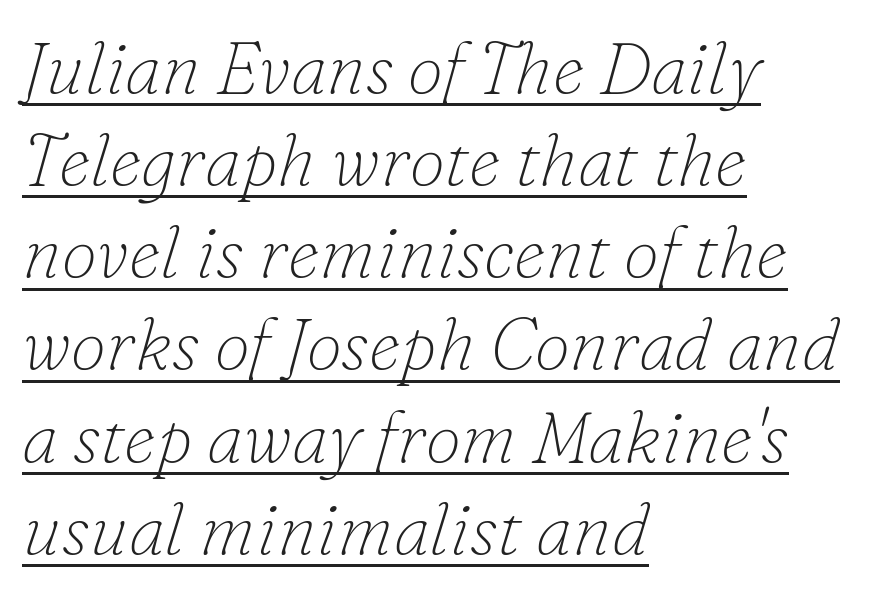
Q: Is the text bold? A: No.
Q: Is the text italic (slanted)? A: Yes, it leans right by about 16 degrees.
Q: Is the typeface a serif or a sans-serif typeface? A: Serif.
Q: Is the text underlined? A: Yes.
Q: How is the paragraph aligned? A: Left-aligned.
Q: Is the spacing between letters normal or unusually wide? A: Normal.
Q: Is the spacing between lines tight, normal or loose? A: Normal.
Q: Width (condensed, normal, or wide)? A: Normal.
Q: Stroke contrast? A: Low.
Q: x-height? A: Small.
Q: Monospaced? A: No.
